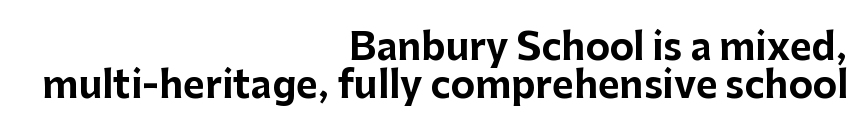
In terms of weight, the rendering is a true, heavy bold. Typographically, this falls in the sans-serif category. Very little white space separates one row of letters from the next. In terms of posture, this sample is upright. These lines are set flush right with a ragged left edge. Letter spacing: default.
